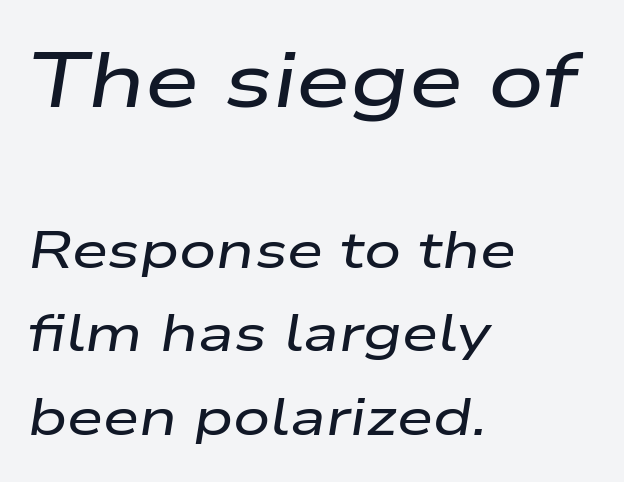
The whole block is typeset with a tilt. Nothing unusual about the tracking: characters are spaced as the font intends. Between these two stacked blocks, the higher one wins on size. Reading down the column, the eye jumps a familiar distance to each next line.
